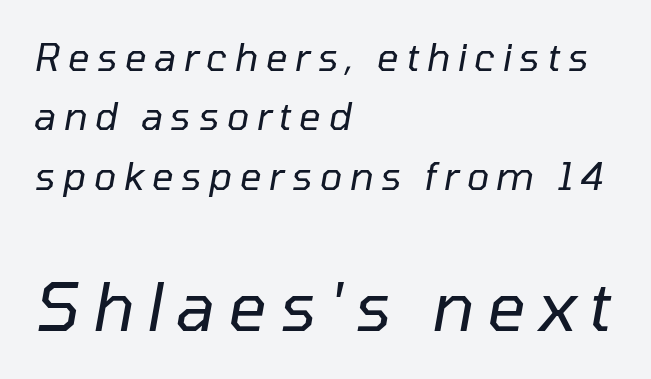
{"italic": "yes", "lean": "right", "slant_degrees": 10, "bold": "no", "weight": "regular", "width": "normal", "stroke_contrast": "low", "x_height": "medium", "monospaced": "no", "underline": "no", "align": "left", "line_spacing": "normal", "line_spacing_ratio": 1.56, "larger_block": "second", "size_ratio": 1.76, "glyph_px": 67}
